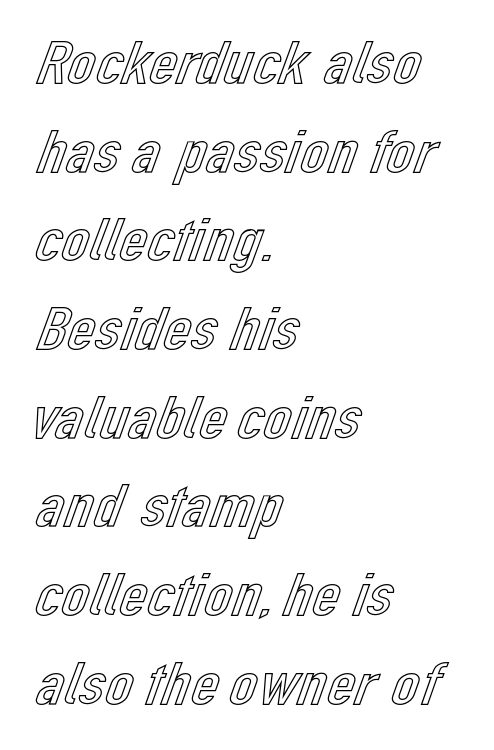
The image shows 62 px text type; set left-aligned, normal line spacing (1.43x), normal letter spacing, not underlined; a medium x-height.
